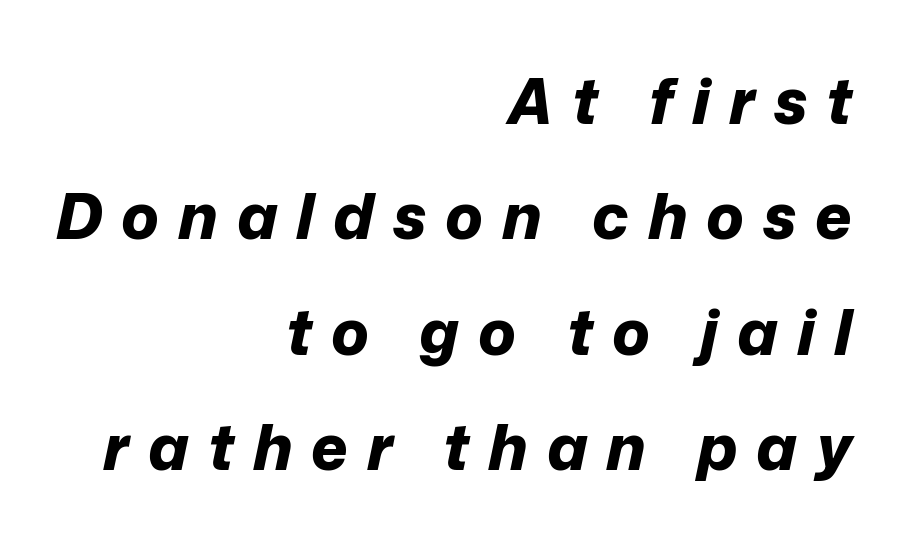
{"italic": "yes", "lean": "right", "slant_degrees": 12, "bold": "yes", "weight": "bold", "width": "normal", "stroke_contrast": "low", "x_height": "medium", "monospaced": "no", "underline": "no", "align": "right", "line_spacing_ratio": 1.83, "letter_spacing": "wide", "letter_spacing_em": 0.3, "glyph_px": 63}
